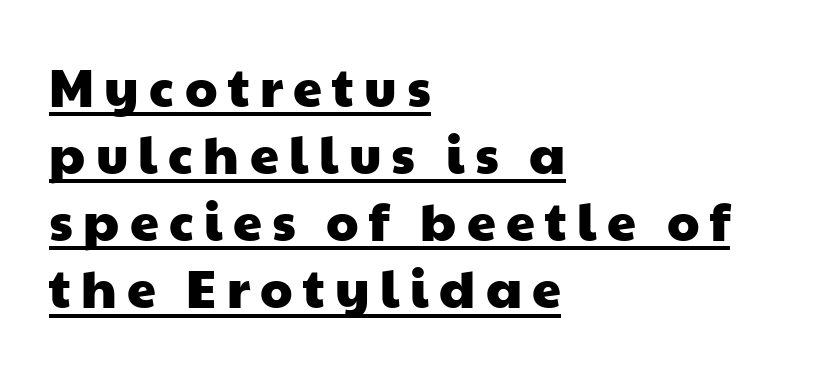
Q: Is the typeface a serif or a sans-serif typeface? A: Sans-serif.
Q: Is the text underlined? A: Yes.
Q: How is the paragraph aligned? A: Left-aligned.
Q: Is the spacing between letters normal or unusually wide? A: Unusually wide.
Q: Is the spacing between lines tight, normal or loose? A: Normal.
Q: Width (condensed, normal, or wide)? A: Wide.
Q: Stroke contrast? A: Low.
Q: x-height? A: Medium.
Q: Monospaced? A: No.
